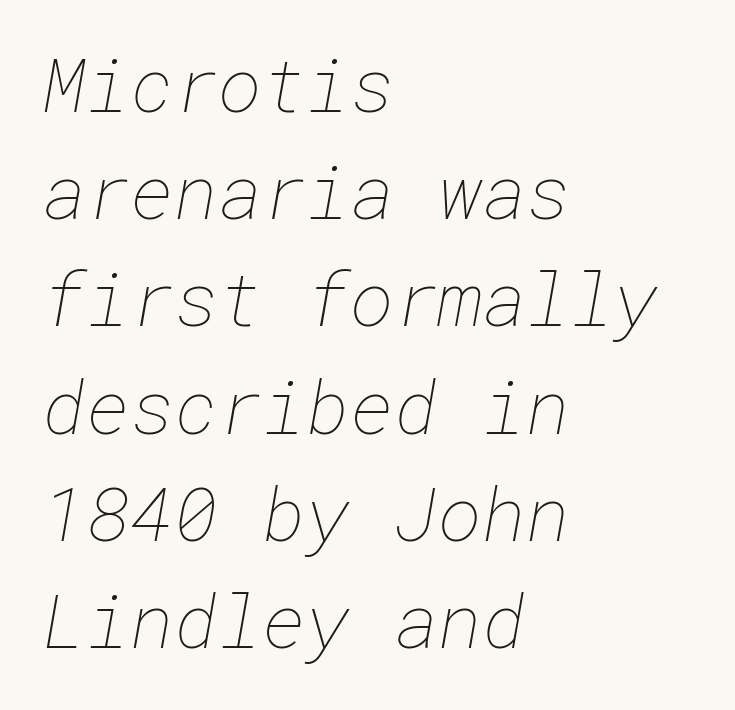
The leading is moderate, giving the passage an even texture. The space directly below the letters is spotless. Which margin do the lines hug? The left one — the right edge is uneven. A quiet, ordinary-to-light weight characterises the typeface.
